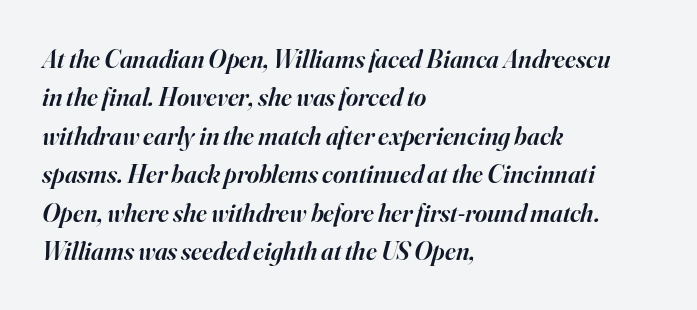
The image shows 26 px text type, italic (leaning right); set left-aligned, normal line spacing (1.48x), normal letter spacing, not underlined.
